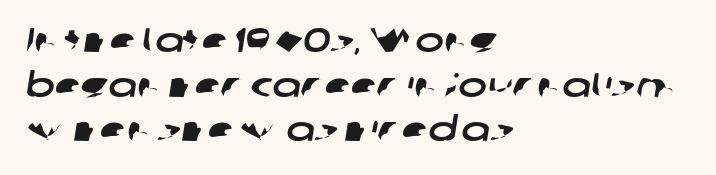
Q: Is the typeface a serif or a sans-serif typeface? A: Sans-serif.
Q: Is the text underlined? A: No.
Q: How is the paragraph aligned? A: Left-aligned.
Q: Is the spacing between letters normal or unusually wide? A: Normal.
Q: Is the spacing between lines tight, normal or loose? A: Normal.
Q: Width (condensed, normal, or wide)? A: Wide.
Q: Stroke contrast? A: Low.
Q: x-height? A: Medium.
Q: Monospaced? A: No.
